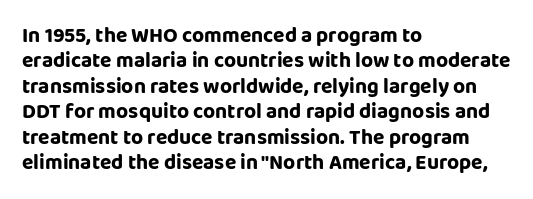
{"italic": "no", "underline": "no", "align": "left", "line_spacing_ratio": 1.21, "letter_spacing": "normal", "letter_spacing_em": 0.0, "glyph_px": 21}
